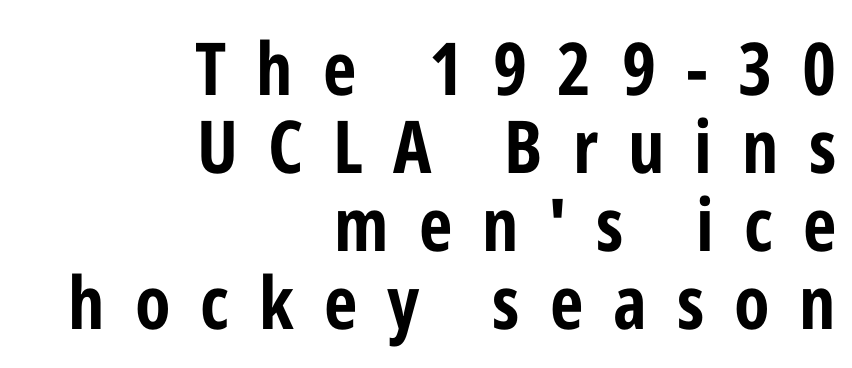
{"serif": "no", "italic": "no", "bold": "yes", "weight": "bold", "width": "condensed", "stroke_contrast": "low", "x_height": "medium", "monospaced": "no", "underline": "no", "align": "right", "line_spacing": "tight", "line_spacing_ratio": 1.07, "letter_spacing": "wide", "letter_spacing_em": 0.41, "glyph_px": 73}
